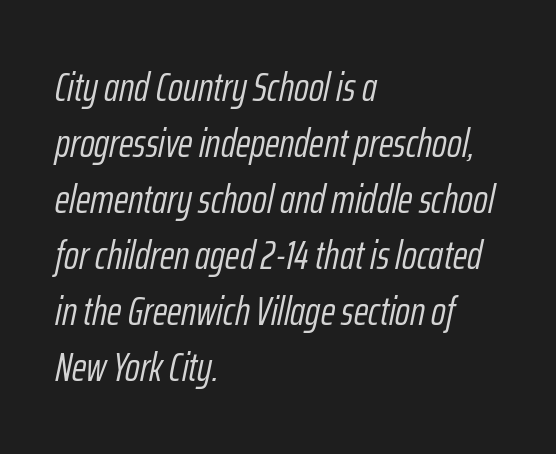
Leading matches the norm, producing a regular column. Plain, unruled lines of type. Students, note that the glyphs here touch the page at normal intervals. Visually the block forms a straight wall on the left and a jagged coastline on the right.
